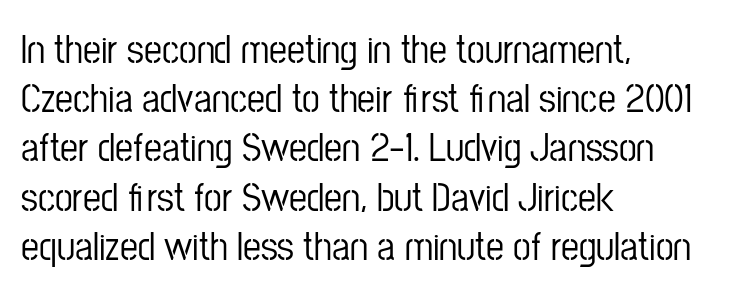
Nobody touched the tracking dial on this one. Check where the strokes stop: nothing finishes them off — pure sans. This is roman type, the default non-slanted kind. Reading down the block, your eye returns to a fixed left position each line. The letters advance in unequal steps, a hallmark of proportional type. The string is rendered with underlining switched off.
